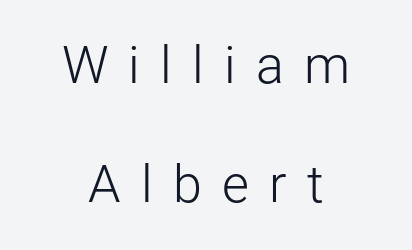
Upright lettering throughout. Quick note: underline off. Varying glyph widths throughout — classic text-font behaviour. Summary of weight: not heavy and not bold. The lines are spread far apart with generous leading. Does the copy run flush right? No — it is centered line by line.
